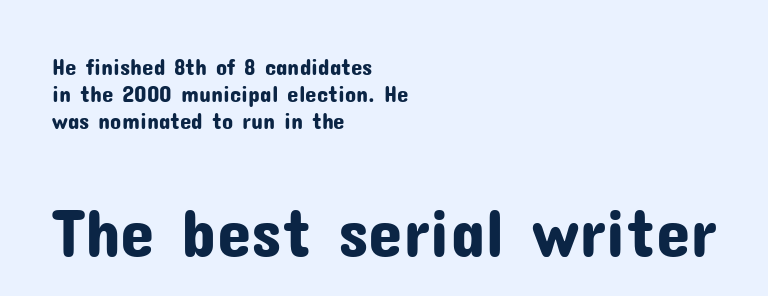
{"serif": "no", "italic": "no", "width": "normal", "stroke_contrast": "low", "x_height": "medium", "monospaced": "no", "underline": "no", "align": "left", "line_spacing_ratio": 1.18, "letter_spacing": "normal", "letter_spacing_em": 0.0, "larger_block": "second", "size_ratio": 3.0, "glyph_px": 69}
